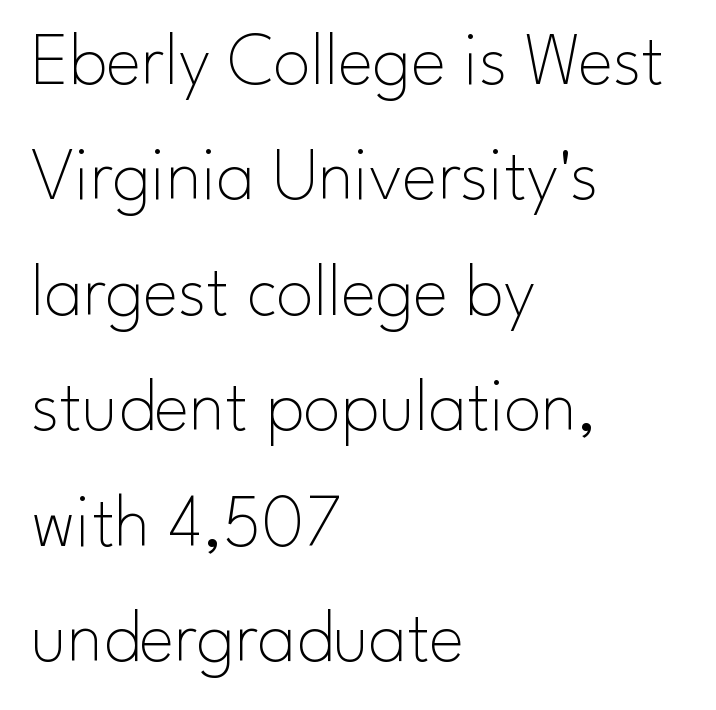
Quick note: not italic, upright. Look at the bottom of the vertical strokes: they stop flat, with no serifs. A light-to-regular cut is what we see here. Short and long lines alike share a common starting point at left.
